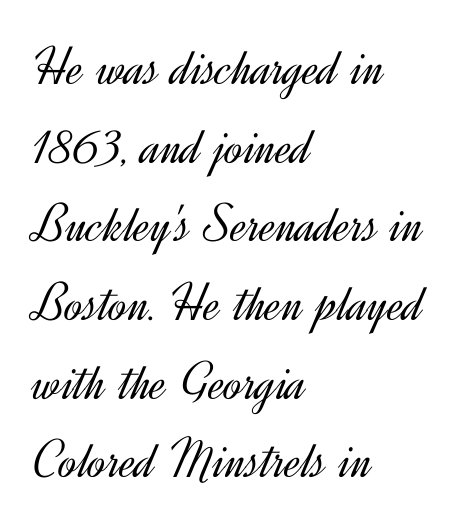
{"serif": "no", "bold": "no", "weight": "light", "width": "normal", "x_height": "small", "monospaced": "no", "underline": "no", "align": "left", "line_spacing": "normal", "line_spacing_ratio": 1.43, "letter_spacing": "normal", "letter_spacing_em": 0.0, "glyph_px": 55}
